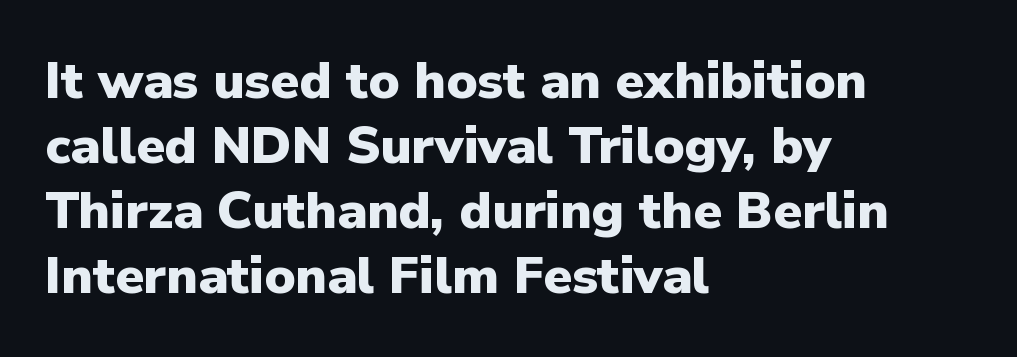
Casual observation: everything's shoved over to the left. Stroke thickness is high; the sample reads as a true bold. Proportional: the letters do not fall into vertical columns. Tracking here is standard; glyphs follow each other at the usual distance. Honestly, there is no underline to notice here at all.
